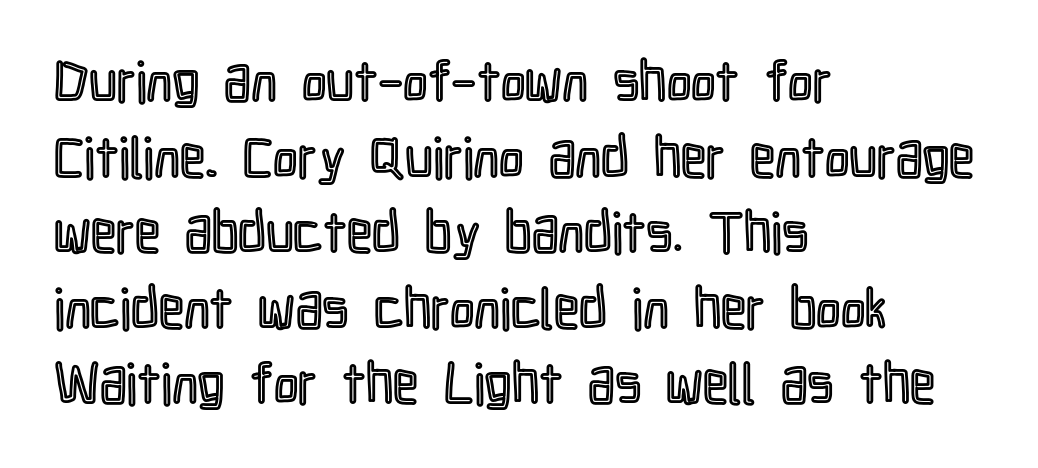
Q: Is the text italic (slanted)? A: No, it is upright.
Q: Is the text underlined? A: No.
Q: How is the paragraph aligned? A: Left-aligned.
Q: Is the spacing between letters normal or unusually wide? A: Normal.
Q: Is the spacing between lines tight, normal or loose? A: Normal.
Q: Width (condensed, normal, or wide)? A: Condensed.
Q: x-height? A: Medium.
Q: Monospaced? A: No.
